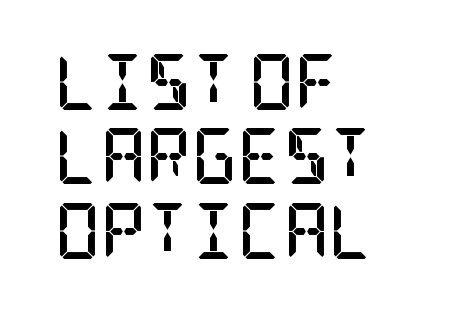
Students, observe: this is what conventionally led text looks like. The letters sit at their default tracking, neither squeezed nor spread. In terms of letterform style, serifs are clearly present. The lines are quadded left.
